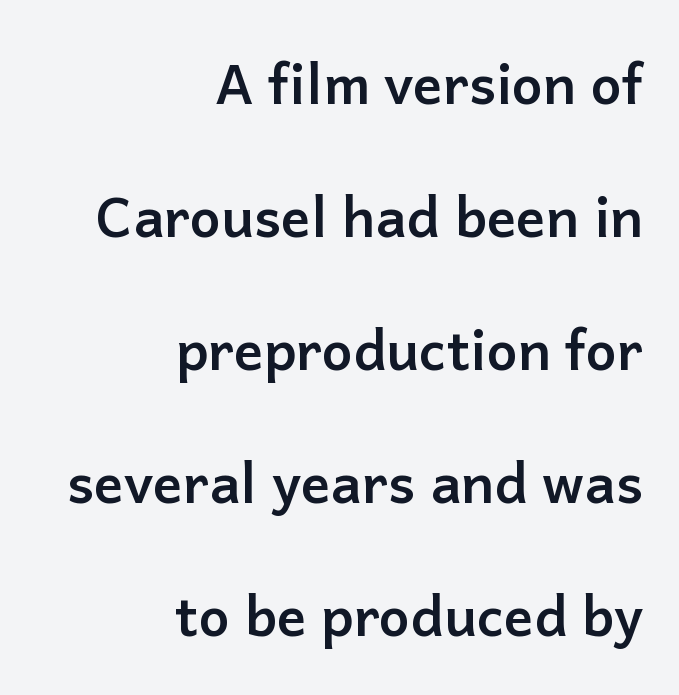
Q: Is the text bold? A: Yes.
Q: Is the text italic (slanted)? A: No, it is upright.
Q: Is the typeface a serif or a sans-serif typeface? A: Sans-serif.
Q: Is the text underlined? A: No.
Q: How is the paragraph aligned? A: Right-aligned.
Q: Is the spacing between letters normal or unusually wide? A: Normal.
Q: Is the spacing between lines tight, normal or loose? A: Loose.
Q: Width (condensed, normal, or wide)? A: Normal.
Q: Stroke contrast? A: Low.
Q: x-height? A: Medium.
Q: Monospaced? A: No.
